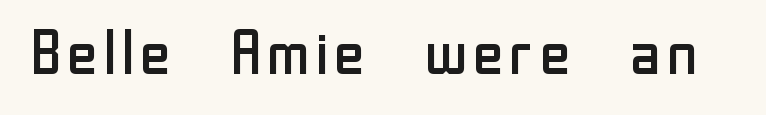
You could not count columns in this text — the font is proportionally spaced. The letters sit at their default tracking, neither squeezed nor spread. Anything drawn beneath the words? Only blank space. Upright lettering throughout. I'd call this a sans setting — the letters go barefoot. Is the stroke heavy? The answer is a plain regular-or-lighter.
